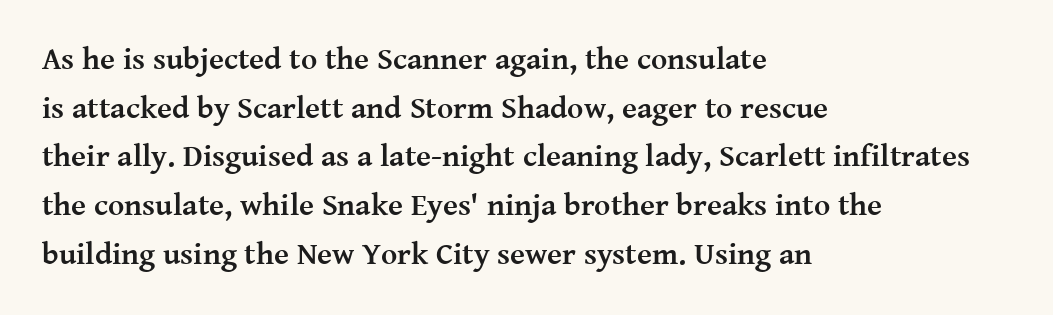
Q: Is the text bold? A: Yes.
Q: Is the text italic (slanted)? A: No, it is upright.
Q: Is the typeface a serif or a sans-serif typeface? A: Serif.
Q: Is the text underlined? A: No.
Q: How is the paragraph aligned? A: Left-aligned.
Q: Is the spacing between letters normal or unusually wide? A: Normal.
Q: Is the spacing between lines tight, normal or loose? A: Normal.
Q: Width (condensed, normal, or wide)? A: Normal.
Q: Stroke contrast? A: Medium.
Q: x-height? A: Medium.
Q: Monospaced? A: No.
